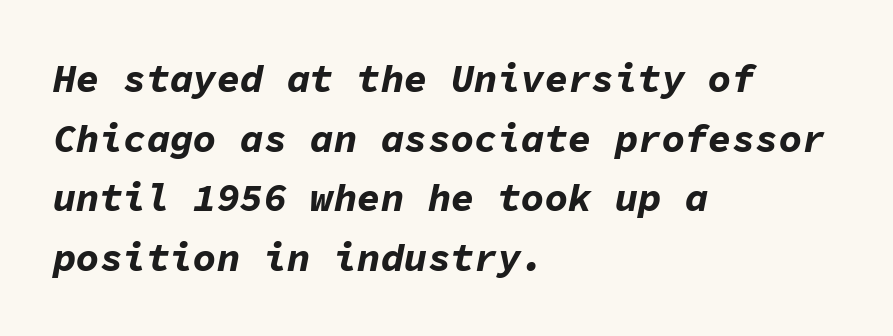
{"italic": "yes", "lean": "right", "slant_degrees": 11, "bold": "yes", "weight": "bold", "width": "normal", "stroke_contrast": "low", "x_height": "medium", "monospaced": "yes", "underline": "no", "align": "left", "line_spacing": "normal", "line_spacing_ratio": 1.53, "letter_spacing": "normal", "letter_spacing_em": 0.0, "glyph_px": 39}
